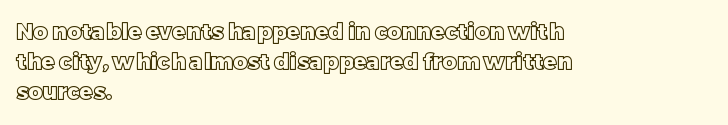
{"italic": "no", "underline": "no", "align": "left", "line_spacing": "normal", "line_spacing_ratio": 1.37, "letter_spacing": "normal", "letter_spacing_em": 0.0, "glyph_px": 22}
